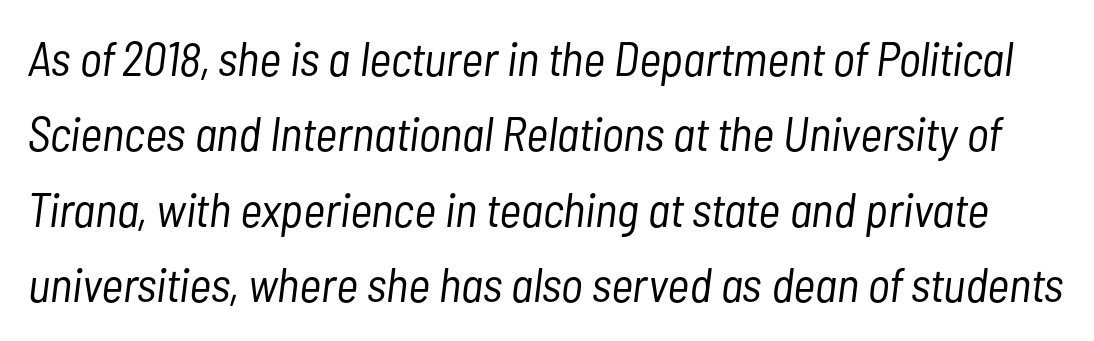
Q: Is the text bold? A: No.
Q: Is the text italic (slanted)? A: Yes, it leans right by about 7 degrees.
Q: Is the text underlined? A: No.
Q: Is the spacing between letters normal or unusually wide? A: Normal.
Q: Is the spacing between lines tight, normal or loose? A: Normal.
Q: Width (condensed, normal, or wide)? A: Condensed.
Q: Stroke contrast? A: Low.
Q: x-height? A: Medium.
Q: Monospaced? A: No.
